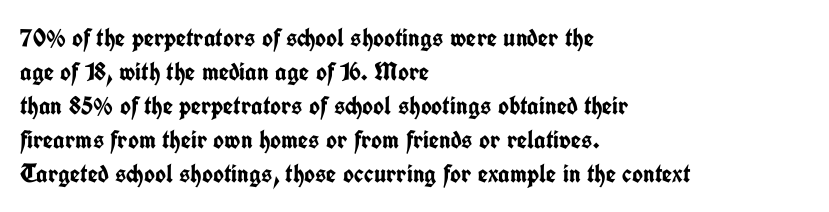
The image shows 26 px bold type, upright; set left-aligned, normal line spacing (1.31x), normal letter spacing, not underlined.
